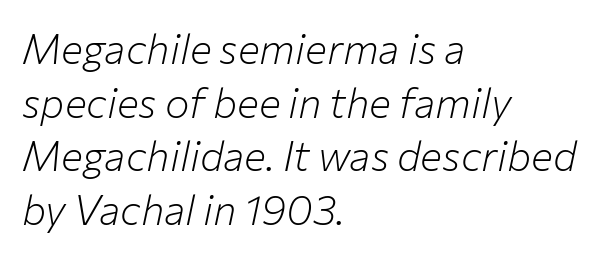
Q: Is the text bold? A: No.
Q: Is the text italic (slanted)? A: Yes, it leans right by about 12 degrees.
Q: Is the text underlined? A: No.
Q: How is the paragraph aligned? A: Left-aligned.
Q: Is the spacing between letters normal or unusually wide? A: Normal.
Q: Is the spacing between lines tight, normal or loose? A: Normal.
Q: Width (condensed, normal, or wide)? A: Normal.
Q: Stroke contrast? A: Low.
Q: x-height? A: Medium.
Q: Monospaced? A: No.
